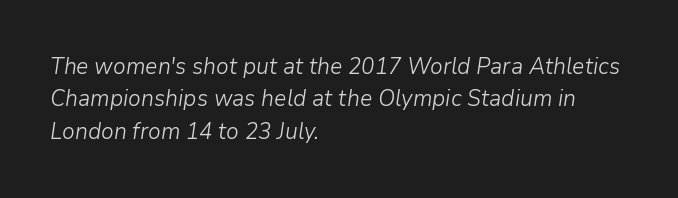
The passage is arranged the way most books set body copy — flush left. In terms of leading, this rendering sits right in the middle. What stands out about the letter spacing? Nothing — it is the standard amount. Letters rest on an invisible, unmarked baseline.
